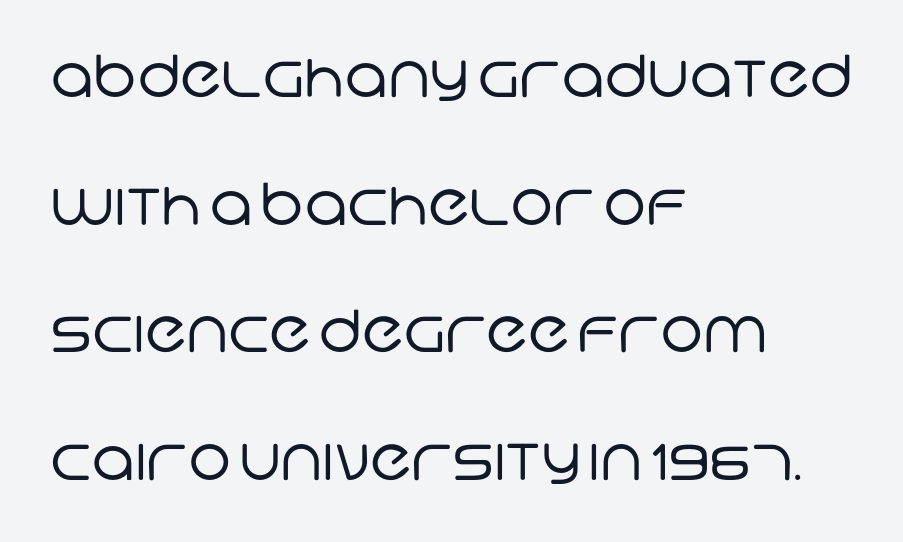
Nothing sits at the stroke ends, so this counts as sans-serif. The text block is weighted toward the left margin, trailing off unevenly rightward. The designer dialed line spacing up above the default. Each word holds together tightly as a unit, with standard inter-letter gaps. The words here are not underlined. You could not count columns in this text — the font is proportionally spaced.
